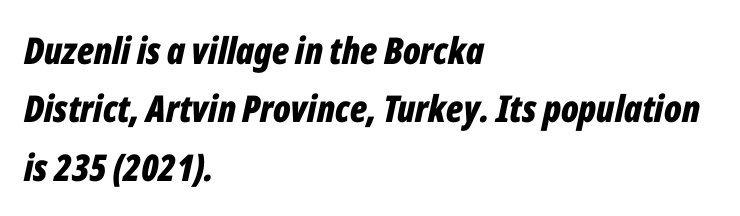
{"italic": "yes", "lean": "right", "slant_degrees": 12, "bold": "yes", "weight": "bold", "width": "condensed", "stroke_contrast": "low", "x_height": "medium", "monospaced": "no", "underline": "no", "align": "left", "line_spacing": "normal", "line_spacing_ratio": 1.58, "letter_spacing": "normal", "letter_spacing_em": 0.0, "glyph_px": 37}
